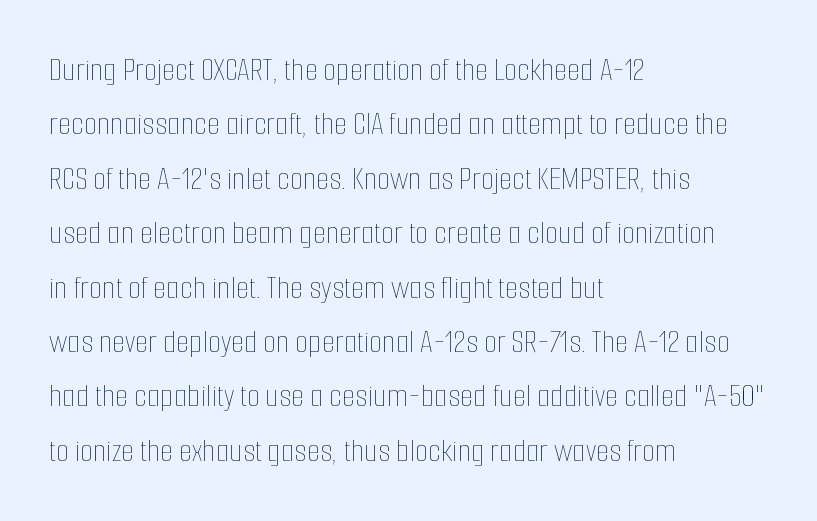
Q: Is the text bold? A: No.
Q: Is the text italic (slanted)? A: No, it is upright.
Q: Is the text underlined? A: No.
Q: How is the paragraph aligned? A: Left-aligned.
Q: Is the spacing between letters normal or unusually wide? A: Normal.
Q: Is the spacing between lines tight, normal or loose? A: Normal.
Q: Width (condensed, normal, or wide)? A: Condensed.
Q: Stroke contrast? A: Low.
Q: x-height? A: Medium.
Q: Monospaced? A: No.
